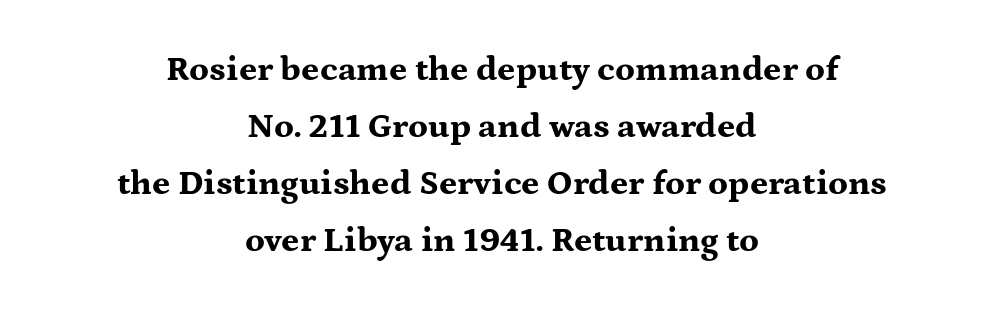
{"serif": "yes", "italic": "no", "bold": "yes", "weight": "bold", "width": "wide", "stroke_contrast": "medium", "x_height": "medium", "monospaced": "no", "underline": "no", "align": "center", "line_spacing": "normal", "line_spacing_ratio": 1.63, "letter_spacing": "normal", "letter_spacing_em": 0.0, "glyph_px": 35}
